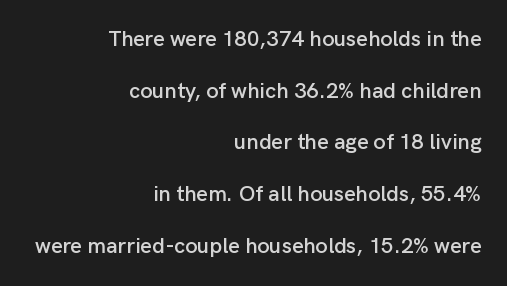
{"italic": "no", "underline": "no", "align": "right", "line_spacing": "loose", "line_spacing_ratio": 2.35, "letter_spacing": "normal", "letter_spacing_em": 0.0, "glyph_px": 22}
